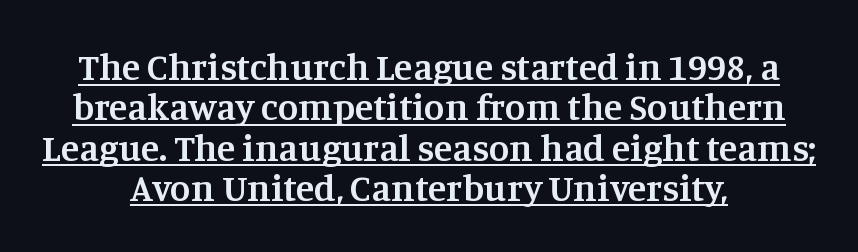
{"serif": "yes", "italic": "no", "bold": "semi", "weight": "semibold", "width": "normal", "stroke_contrast": "medium", "x_height": "large", "monospaced": "no", "underline": "yes", "align": "center", "line_spacing": "tight", "line_spacing_ratio": 1.06, "letter_spacing": "normal", "letter_spacing_em": 0.0, "glyph_px": 38}
